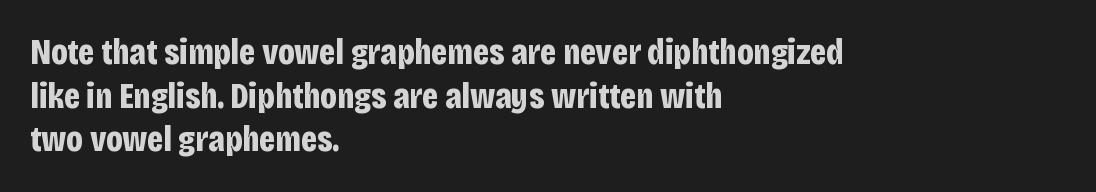
Anything drawn beneath the words? Only blank space. Does the weight exceed regular? Yes, all the way to bold. Words appear dense and cohesive because spacing is normal. Letterform terminals end flat and unadorned throughout the passage. Proportional: the letters do not fall into vertical columns.
